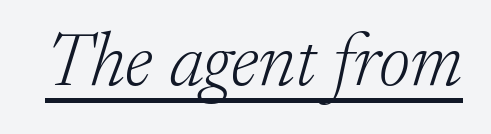
Q: Is the text bold? A: No.
Q: Is the text italic (slanted)? A: Yes, it leans right by about 17 degrees.
Q: Is the typeface a serif or a sans-serif typeface? A: Serif.
Q: Is the text underlined? A: Yes.
Q: Is the spacing between letters normal or unusually wide? A: Normal.
Q: Width (condensed, normal, or wide)? A: Normal.
Q: Stroke contrast? A: Low.
Q: x-height? A: Medium.
Q: Monospaced? A: No.
